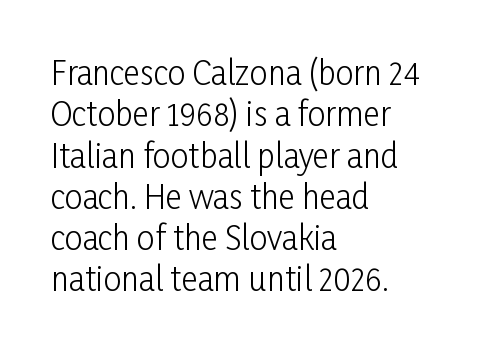
Q: Is the text bold? A: No.
Q: Is the text italic (slanted)? A: No, it is upright.
Q: Is the typeface a serif or a sans-serif typeface? A: Sans-serif.
Q: Is the text underlined? A: No.
Q: How is the paragraph aligned? A: Left-aligned.
Q: Is the spacing between letters normal or unusually wide? A: Normal.
Q: Is the spacing between lines tight, normal or loose? A: Normal.
Q: Width (condensed, normal, or wide)? A: Condensed.
Q: Stroke contrast? A: Low.
Q: x-height? A: Medium.
Q: Monospaced? A: No.
